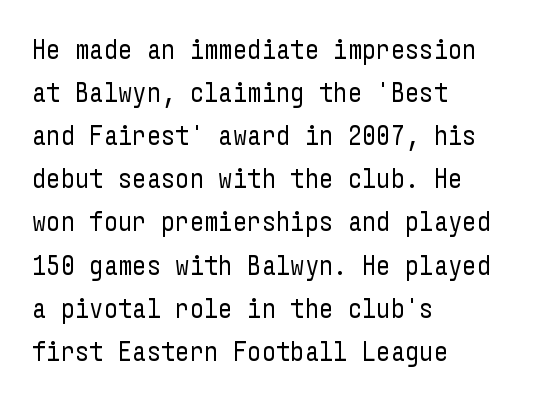
{"serif": "no", "italic": "no", "bold": "no", "weight": "regular", "width": "condensed", "stroke_contrast": "low", "x_height": "medium", "underline": "no", "align": "left", "line_spacing": "normal", "line_spacing_ratio": 1.54, "letter_spacing": "normal", "letter_spacing_em": 0.0, "glyph_px": 28}
